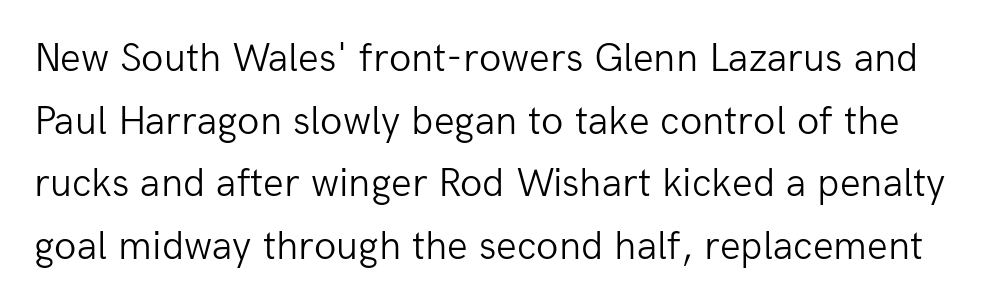
Q: Is the text bold? A: No.
Q: Is the text italic (slanted)? A: No, it is upright.
Q: Is the typeface a serif or a sans-serif typeface? A: Sans-serif.
Q: Is the text underlined? A: No.
Q: Is the spacing between letters normal or unusually wide? A: Normal.
Q: Is the spacing between lines tight, normal or loose? A: Normal.
Q: Width (condensed, normal, or wide)? A: Normal.
Q: Stroke contrast? A: Low.
Q: x-height? A: Medium.
Q: Monospaced? A: No.
